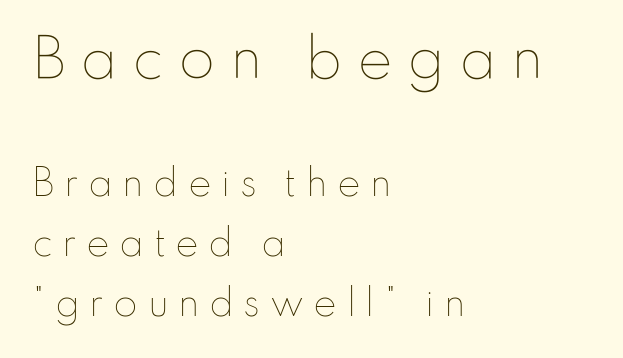
{"italic": "no", "bold": "no", "weight": "thin", "width": "normal", "stroke_contrast": "low", "x_height": "small", "monospaced": "no", "underline": "no", "align": "left", "line_spacing_ratio": 1.71, "letter_spacing": "wide", "letter_spacing_em": 0.27, "larger_block": "first", "size_ratio": 1.51, "glyph_px": 53}
